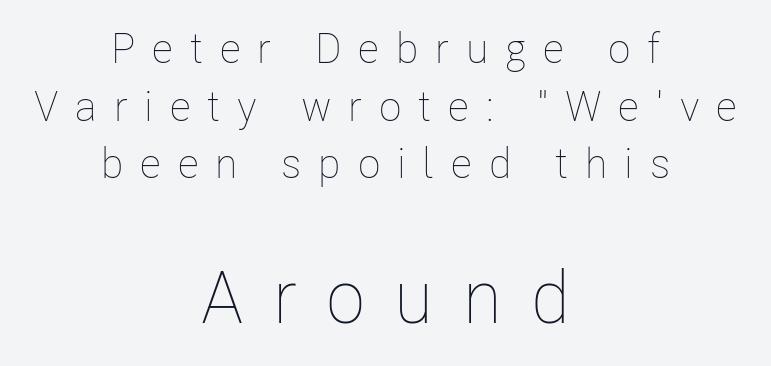
Heaviness? Minimal to ordinary, like unemphasized prose. Visually, the bottom section dominates because its glyphs are scaled up. The font's upright variant was chosen for this text. The whitespace from short lines is split evenly between both sides.
